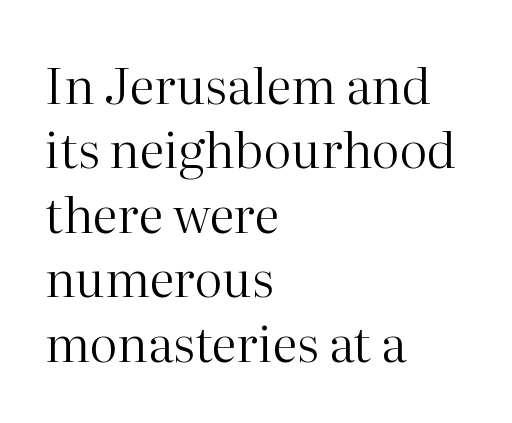
The image shows 50 px regular-weight serif type, upright; set left-aligned, normal line spacing (1.29x), normal letter spacing, not underlined; high stroke contrast and a medium x-height.
